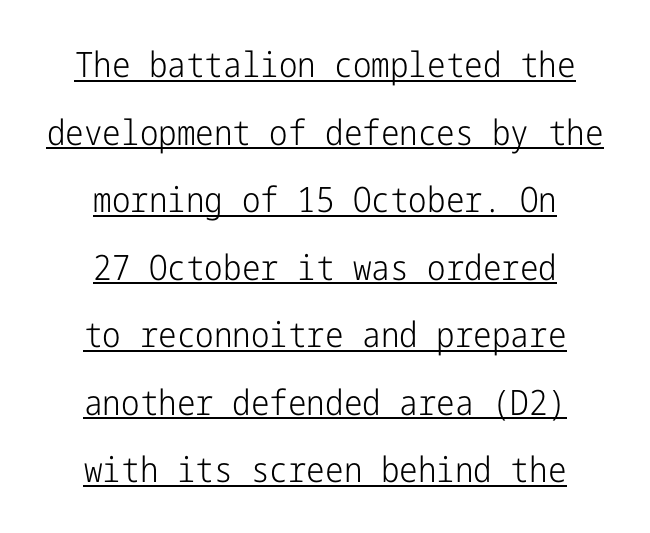
Characters follow at the spacing the type designer built in. Every row of glyphs is offset so its center matches the block's center. Underline: present. On a weight scale, this lands at 450 or below. Nope, no serifs anywhere on these letters.
